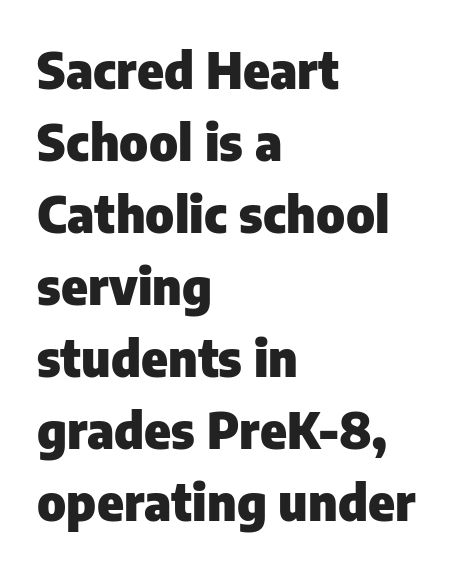
Vertically, the passage feels balanced, rows spaced as you'd expect. The letters advance in unequal steps, a hallmark of proportional type. There is no visible air inserted between adjacent glyphs. Quick note: underline off.
